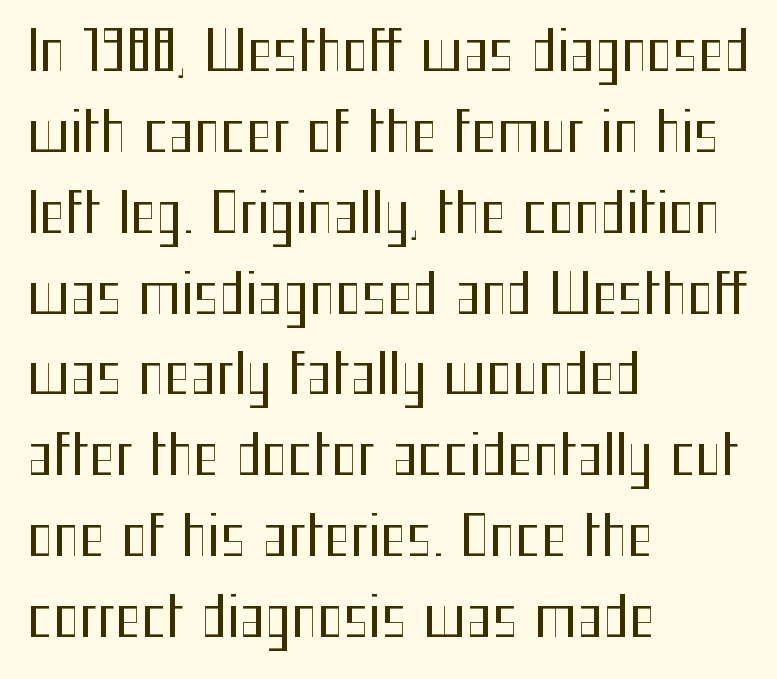
Q: Is the text bold? A: No.
Q: Is the text italic (slanted)? A: No, it is upright.
Q: Is the typeface a serif or a sans-serif typeface? A: Sans-serif.
Q: Is the text underlined? A: No.
Q: How is the paragraph aligned? A: Left-aligned.
Q: Is the spacing between letters normal or unusually wide? A: Normal.
Q: Is the spacing between lines tight, normal or loose? A: Normal.
Q: Width (condensed, normal, or wide)? A: Condensed.
Q: Stroke contrast? A: Medium.
Q: x-height? A: Medium.
Q: Monospaced? A: No.
